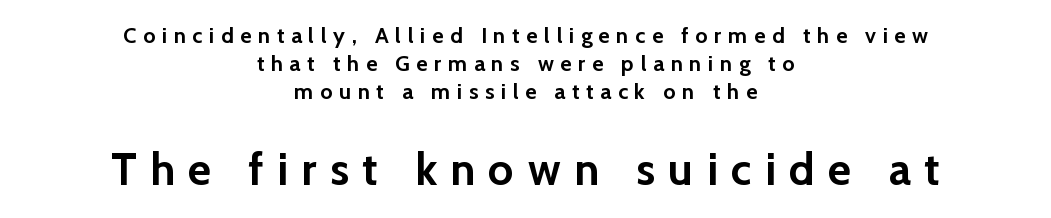
{"serif": "no", "italic": "no", "bold": "yes", "weight": "semibold", "width": "normal", "stroke_contrast": "low", "x_height": "medium", "monospaced": "no", "underline": "no", "align": "center", "line_spacing": "normal", "line_spacing_ratio": 1.27, "letter_spacing": "wide", "letter_spacing_em": 0.3, "larger_block": "second", "size_ratio": 2.05, "glyph_px": 45}
